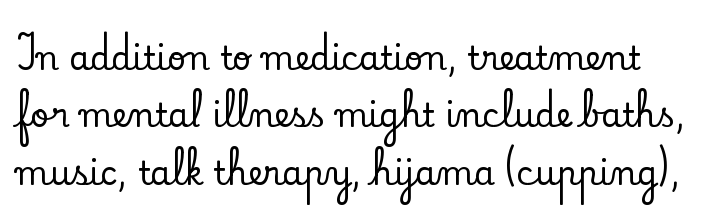
Q: Is the text italic (slanted)? A: No, it is upright.
Q: Is the typeface a serif or a sans-serif typeface? A: Serif.
Q: Is the text underlined? A: No.
Q: Is the spacing between letters normal or unusually wide? A: Normal.
Q: Width (condensed, normal, or wide)? A: Normal.
Q: Stroke contrast? A: Low.
Q: x-height? A: Small.
Q: Monospaced? A: No.
